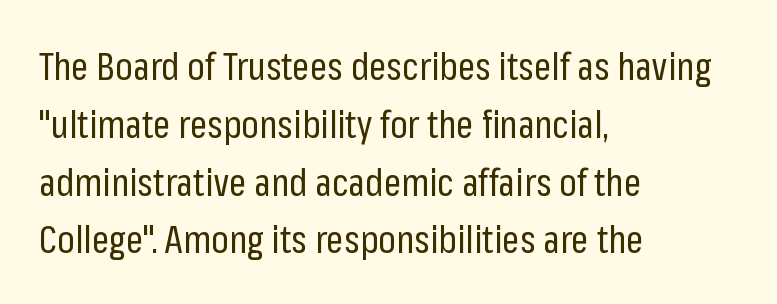
Q: Is the text bold? A: No.
Q: Is the text italic (slanted)? A: No, it is upright.
Q: Is the typeface a serif or a sans-serif typeface? A: Sans-serif.
Q: Is the text underlined? A: No.
Q: How is the paragraph aligned? A: Left-aligned.
Q: Is the spacing between letters normal or unusually wide? A: Normal.
Q: Is the spacing between lines tight, normal or loose? A: Normal.
Q: Width (condensed, normal, or wide)? A: Condensed.
Q: Stroke contrast? A: Low.
Q: x-height? A: Medium.
Q: Monospaced? A: No.
